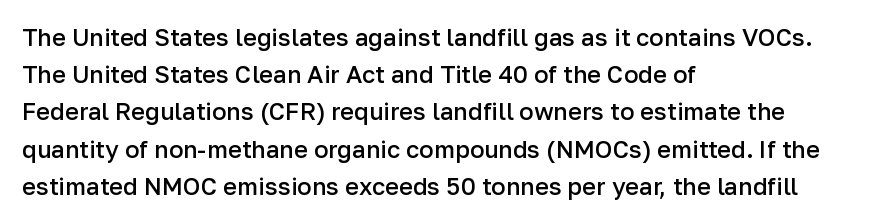
{"italic": "no", "bold": "semi", "underline": "no", "align": "left", "line_spacing": "normal", "line_spacing_ratio": 1.55, "letter_spacing": "normal", "letter_spacing_em": 0.0, "glyph_px": 24}
